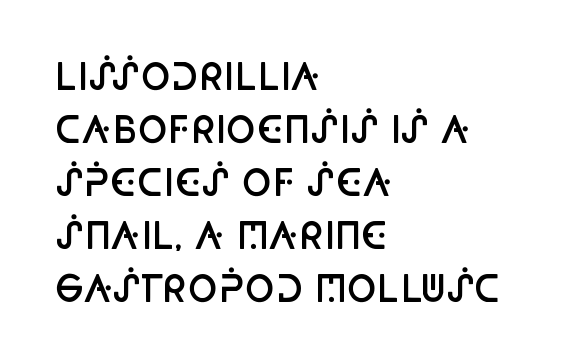
This is the regular roman posture of the typeface. Short note: letters normally spaced. The area under the type is left untouched. This block has exactly the height ordinary leading produces. Each letter keeps its own natural width here, so spacing adapts to shape.
